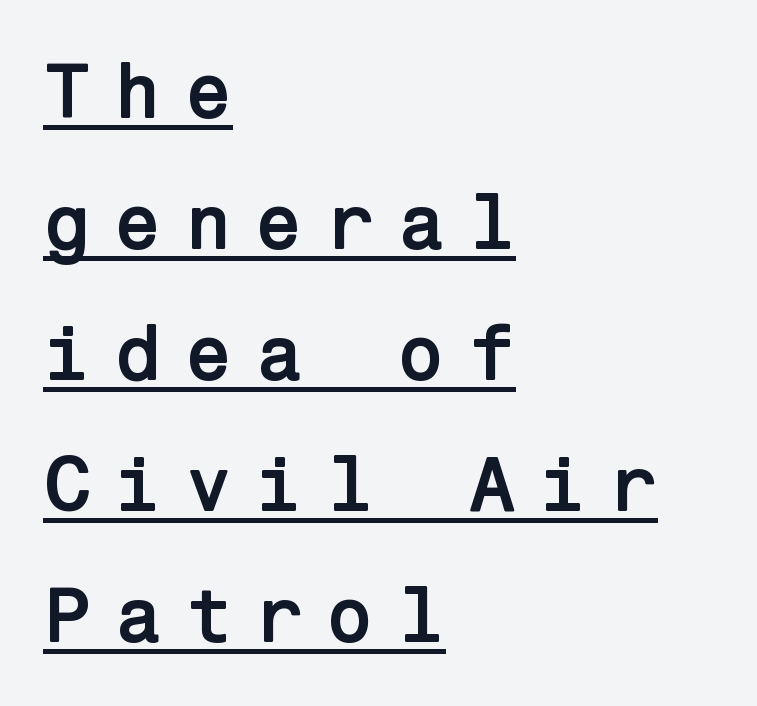
Q: Is the text bold? A: Yes.
Q: Is the text italic (slanted)? A: No, it is upright.
Q: Is the typeface a serif or a sans-serif typeface? A: Sans-serif.
Q: Is the text underlined? A: Yes.
Q: How is the paragraph aligned? A: Left-aligned.
Q: Is the spacing between letters normal or unusually wide? A: Unusually wide.
Q: Is the spacing between lines tight, normal or loose? A: Normal.
Q: Width (condensed, normal, or wide)? A: Normal.
Q: Stroke contrast? A: Low.
Q: x-height? A: Medium.
